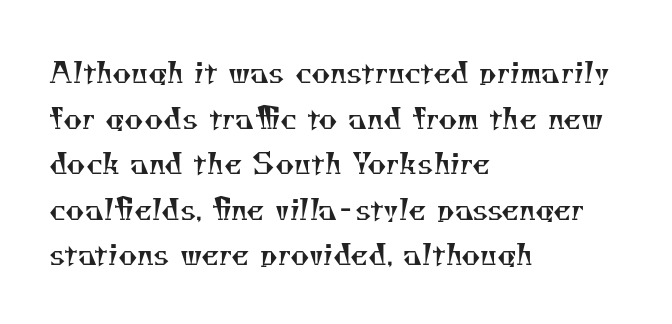
Vertical spacing — default. Plain, unruled lines of type. Old-style or modern, the face here clearly has serifs. The rag falls on the right side of this text block. Character widths vary here, with narrow letters taking less room than wide ones. Is this a heavy cut? Hardly; it is regular or lighter.
